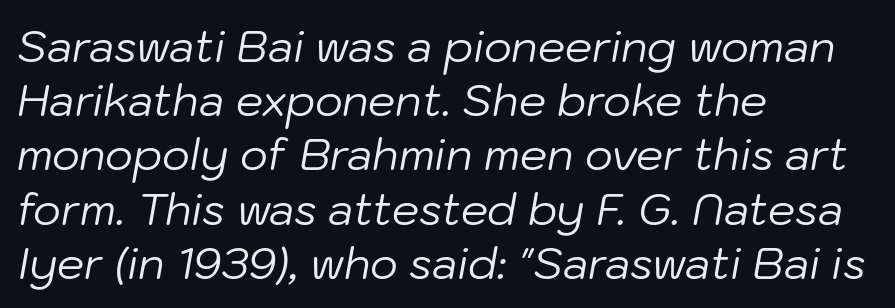
Q: Is the text bold? A: No.
Q: Is the text italic (slanted)? A: Yes, it leans right by about 10 degrees.
Q: Is the text underlined? A: No.
Q: How is the paragraph aligned? A: Left-aligned.
Q: Is the spacing between letters normal or unusually wide? A: Normal.
Q: Is the spacing between lines tight, normal or loose? A: Normal.
Q: Width (condensed, normal, or wide)? A: Normal.
Q: Stroke contrast? A: Low.
Q: x-height? A: Medium.
Q: Monospaced? A: No.
